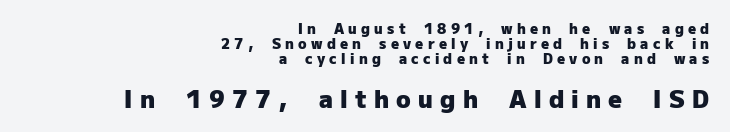
Chunky letters — that's bold for sure. In this sample the second text group is rendered at the bigger scale. Line ends are locked; line starts wander. The face used here is rendered with a markedly widened letterfit.
